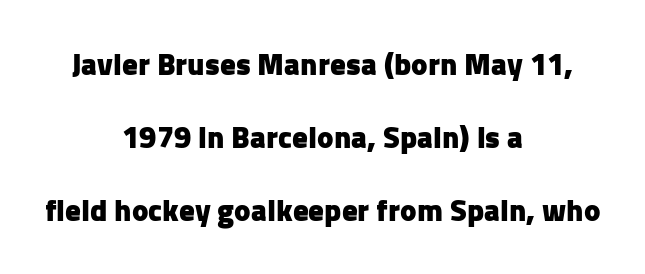
{"serif": "no", "italic": "no", "bold": "yes", "weight": "heavy", "width": "normal", "stroke_contrast": "low", "x_height": "medium", "monospaced": "no", "underline": "no", "align": "center", "line_spacing": "loose", "line_spacing_ratio": 2.36, "letter_spacing": "normal", "letter_spacing_em": 0.0, "glyph_px": 31}
